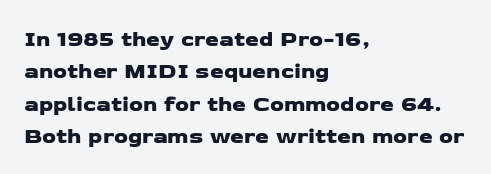
The image shows 22 px text type; set left-aligned, normal line spacing (1.47x), normal letter spacing, not underlined.
